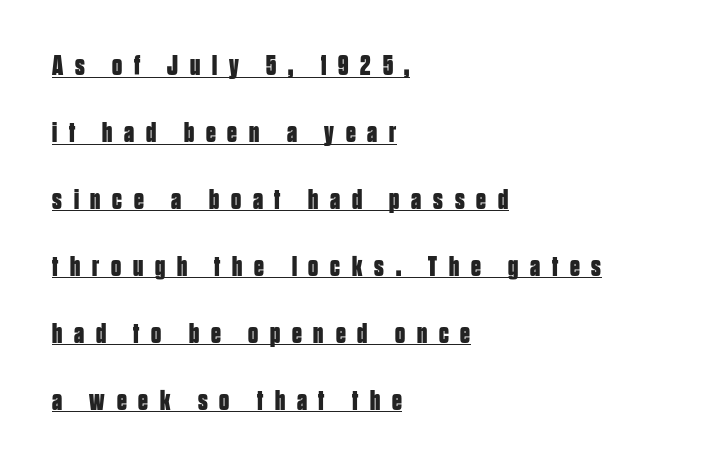
{"serif": "no", "italic": "no", "bold": "yes", "weight": "bold", "width": "condensed", "stroke_contrast": "low", "x_height": "large", "monospaced": "no", "underline": "yes", "align": "left", "line_spacing": "loose", "line_spacing_ratio": 2.39, "letter_spacing": "wide", "letter_spacing_em": 0.42, "glyph_px": 28}
